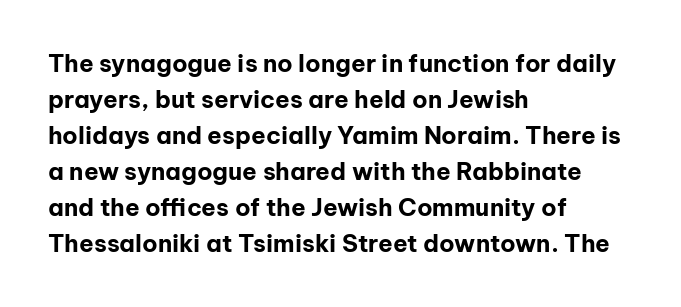
These lines are set flush left with a ragged right edge. Upright lettering throughout. Compared with typical body copy, the letter spacing here is the same. The line-height multiplier appears to be the usual default.
